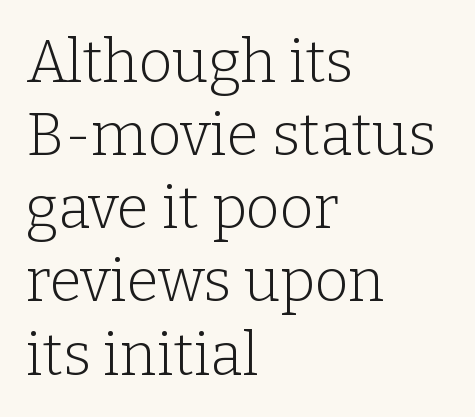
Style check: upright. These glyphs show unthickened strokes, regular width or finer. Think of a printed novel: that variable character pitch is what you see here. Just letters on the line, the space beneath them empty. To sum up the face: it has serifs. Which margin do the lines hug? The left one — the right edge is uneven.
